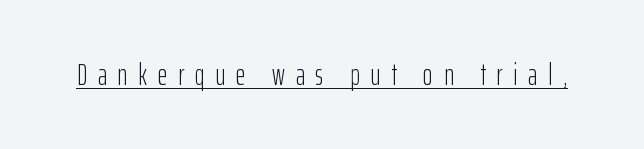
A typesetter would mark this as roman, not italic. The type family on display is of the sans-serif kind. Spacing verdict: proportional, widths tailored to each character. The font is comparable to plain body text, perhaps lighter. This sample carries an underscore along the baseline area.
